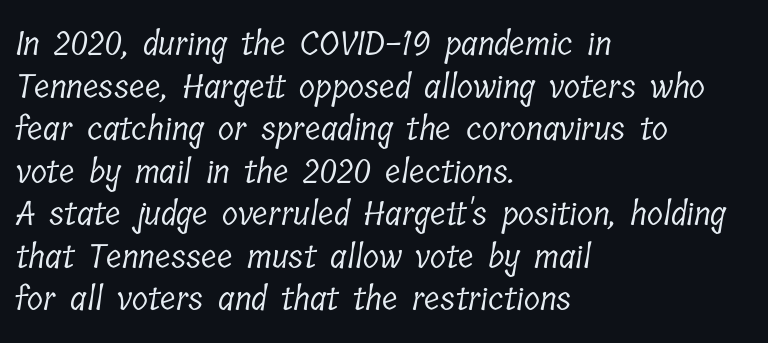
The image shows 33 px light, condensed serif type; set left-aligned, normal line spacing (1.29x), normal letter spacing, not underlined; low stroke contrast and a medium x-height.
